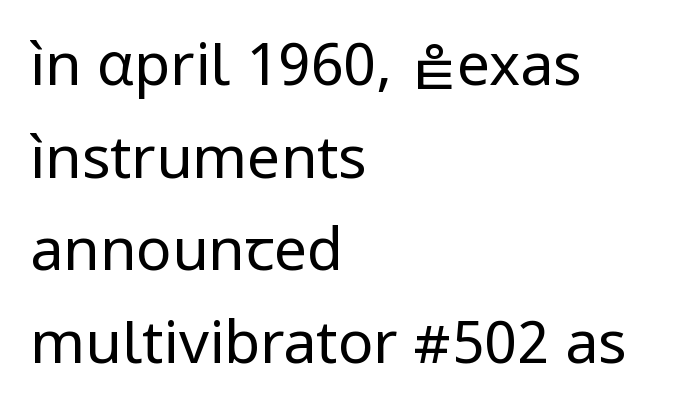
{"serif": "no", "italic": "no", "bold": "no", "weight": "regular", "width": "normal", "stroke_contrast": "low", "x_height": "medium", "monospaced": "no", "underline": "no", "align": "left", "line_spacing": "normal", "line_spacing_ratio": 1.57, "letter_spacing": "normal", "letter_spacing_em": 0.0, "glyph_px": 59}
